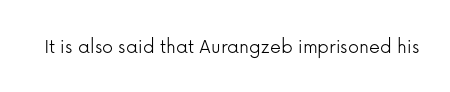
Q: Is the text bold? A: No.
Q: Is the text italic (slanted)? A: No, it is upright.
Q: Is the text underlined? A: No.
Q: Is the spacing between letters normal or unusually wide? A: Normal.
